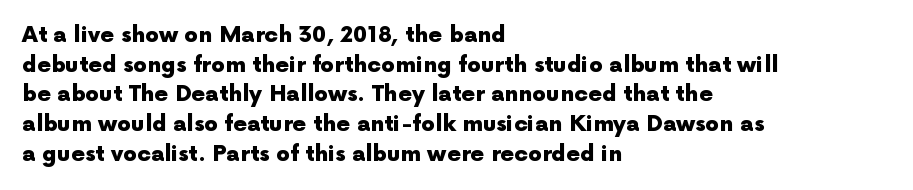
Q: Is the text bold? A: Yes.
Q: Is the text italic (slanted)? A: No, it is upright.
Q: Is the text underlined? A: No.
Q: How is the paragraph aligned? A: Left-aligned.
Q: Is the spacing between letters normal or unusually wide? A: Normal.
Q: Is the spacing between lines tight, normal or loose? A: Normal.
